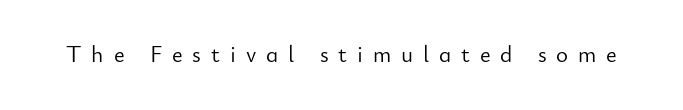
Each word looks stretched out because of the extra space between its letters. The lettering holds an erect, upright posture throughout. The typeface has the unassuming heft of standard copy or less. Honestly, there is no underline to notice here at all.
